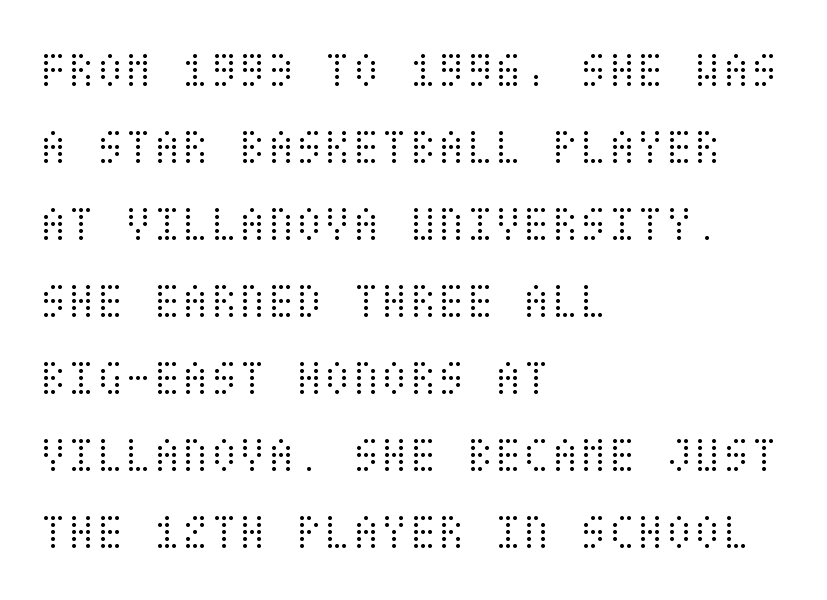
Q: Is the text bold? A: No.
Q: Is the text italic (slanted)? A: No, it is upright.
Q: Is the text underlined? A: No.
Q: How is the paragraph aligned? A: Left-aligned.
Q: Is the spacing between letters normal or unusually wide? A: Normal.
Q: Is the spacing between lines tight, normal or loose? A: Normal.
Q: Width (condensed, normal, or wide)? A: Condensed.
Q: Stroke contrast? A: Medium.
Q: x-height? A: Large.
